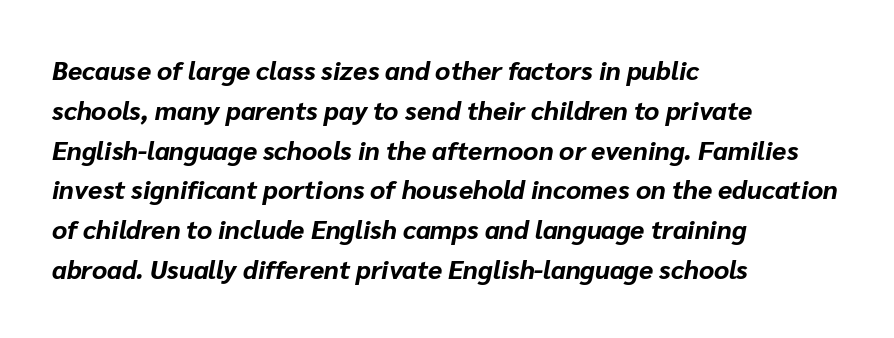
Q: Is the text bold? A: Yes.
Q: Is the text italic (slanted)? A: Yes, it leans right by about 10 degrees.
Q: Is the text underlined? A: No.
Q: How is the paragraph aligned? A: Left-aligned.
Q: Is the spacing between letters normal or unusually wide? A: Normal.
Q: Is the spacing between lines tight, normal or loose? A: Normal.
